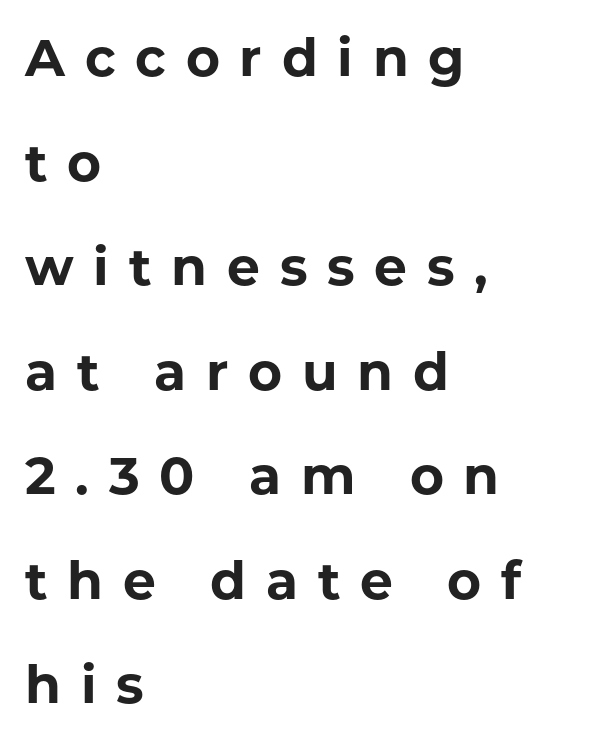
The image shows 52 px bold sans-serif type, upright; set left-aligned, loose line spacing (2.01x), unusually wide letter spacing (+0.38 em), not underlined; low stroke contrast and a medium x-height.
